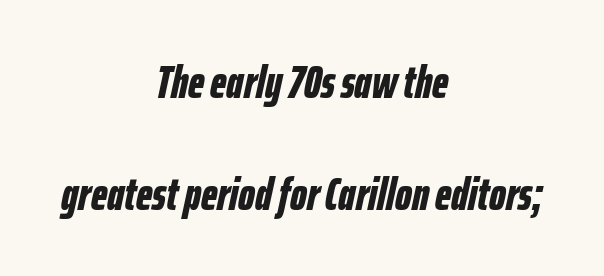
Words float on clear page, feet unadorned. These lines are rendered in a variable-pitch font. The line texture is even and compact thanks to regular tracking. Baseline-to-baseline distance is far greater than the letter height. Every character sits at an angle, as italics do. Every row of glyphs is offset so its center matches the block's center.
